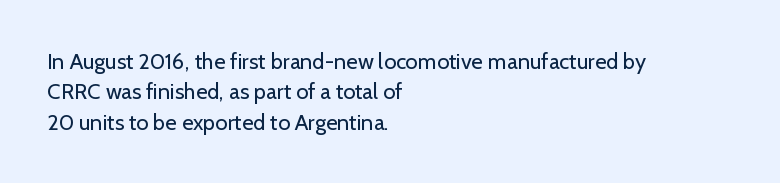
The image shows 22 px text type, upright; set left-aligned, normal line spacing (1.38x), normal letter spacing, not underlined.
